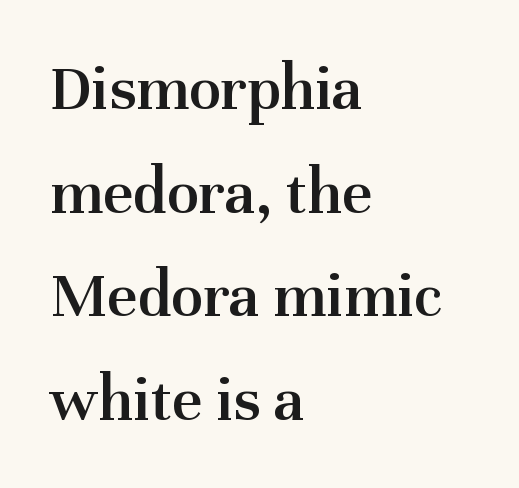
The image shows 66 px semibold serif type, upright; set left-aligned, normal line spacing (1.57x), normal letter spacing, not underlined; medium stroke contrast and a medium x-height.
